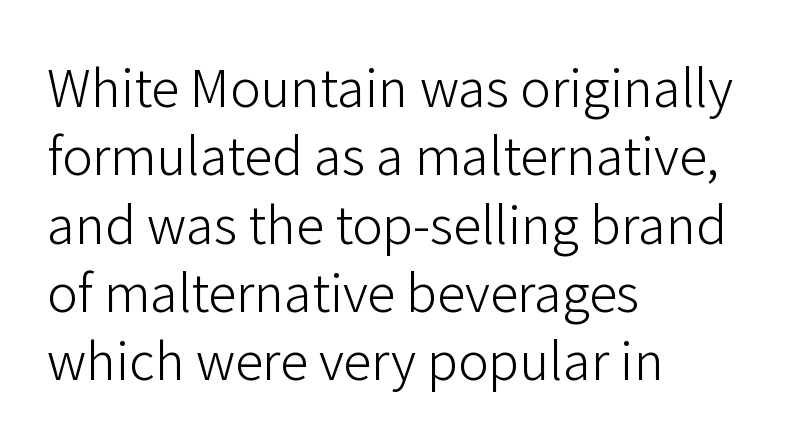
The letters advance in unequal steps, a hallmark of proportional type. The lettering holds an erect, upright posture throughout. The type is set solid horizontally, with unmodified tracking. Serifs: no, the terminals of the letterforms are clean. Ink coverage per letter is moderate at most.
